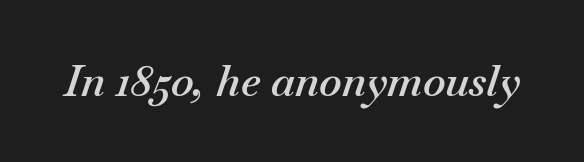
The image shows 43 px semibold type, italic (leaning right); set normal letter spacing, not underlined; medium stroke contrast and a small x-height.
